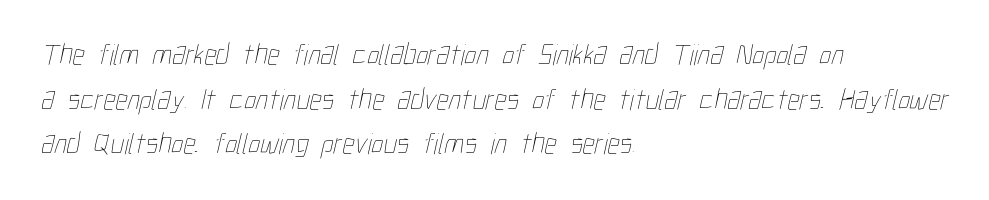
The image shows 30 px thin, condensed type; set left-aligned, normal line spacing (1.49x), normal letter spacing, not underlined; low stroke contrast and a medium x-height.
